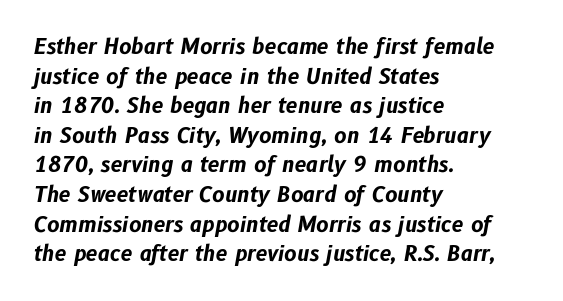
The image shows 21 px bold type, italic (leaning right); set left-aligned, normal line spacing (1.41x), normal letter spacing, not underlined.
